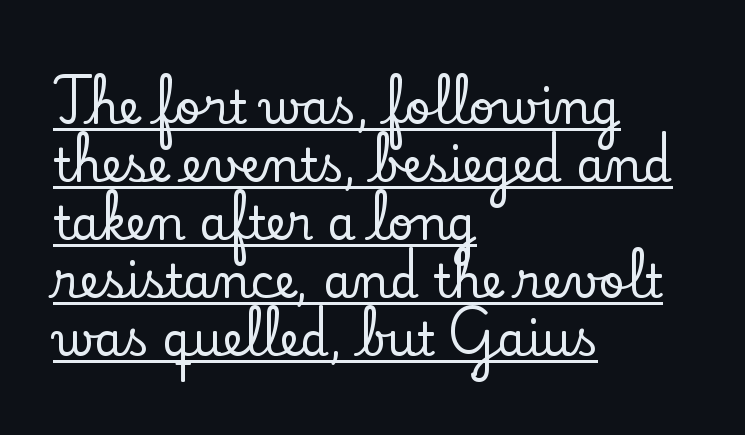
Q: Is the text italic (slanted)? A: No, it is upright.
Q: Is the typeface a serif or a sans-serif typeface? A: Serif.
Q: Is the text underlined? A: Yes.
Q: How is the paragraph aligned? A: Left-aligned.
Q: Is the spacing between letters normal or unusually wide? A: Normal.
Q: Is the spacing between lines tight, normal or loose? A: Normal.
Q: Width (condensed, normal, or wide)? A: Normal.
Q: Stroke contrast? A: Low.
Q: x-height? A: Small.
Q: Monospaced? A: No.
